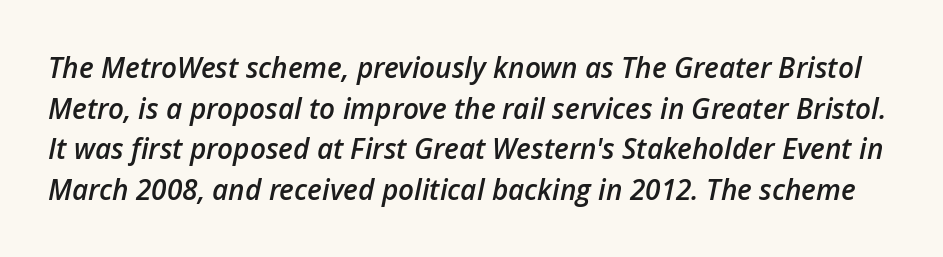
Q: Is the text bold? A: Semi-bold.
Q: Is the text italic (slanted)? A: Yes, it leans right by about 12 degrees.
Q: Is the text underlined? A: No.
Q: Is the spacing between letters normal or unusually wide? A: Normal.
Q: Is the spacing between lines tight, normal or loose? A: Normal.
Q: Width (condensed, normal, or wide)? A: Normal.
Q: Stroke contrast? A: Low.
Q: x-height? A: Medium.
Q: Monospaced? A: No.
